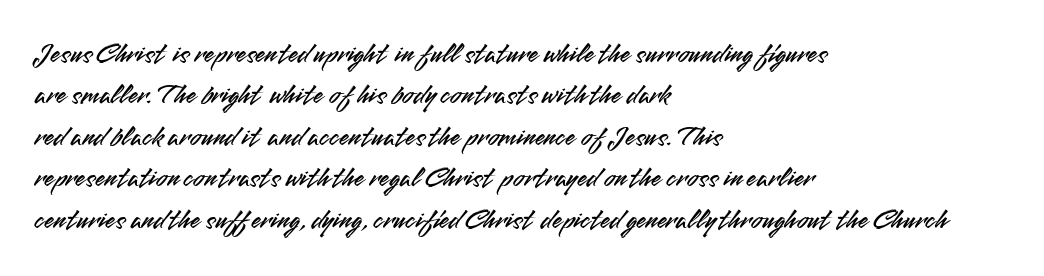
The passage shown is typeset with a sans-serif family. Each word holds together tightly as a unit, with standard inter-letter gaps. Check under the words: just untouched page. Evenly set lines give the paragraph a standard silhouette.
